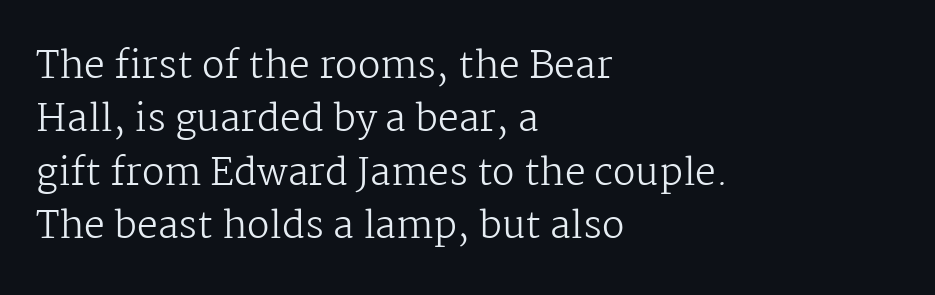
Plain, unruled lines of type. Left-aligned paragraph, ragged on the right. Honestly, the row spacing looks completely unremarkable. Spacing verdict: proportional, widths tailored to each character. Letterform terminals end in serifs throughout the passage. These lines were composed using upright roman letters.
